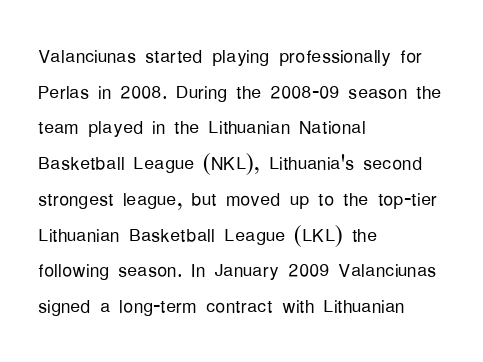
{"italic": "no", "bold": "no", "underline": "no", "align": "left", "line_spacing": "normal", "line_spacing_ratio": 1.43, "letter_spacing": "normal", "letter_spacing_em": 0.0, "glyph_px": 25}
